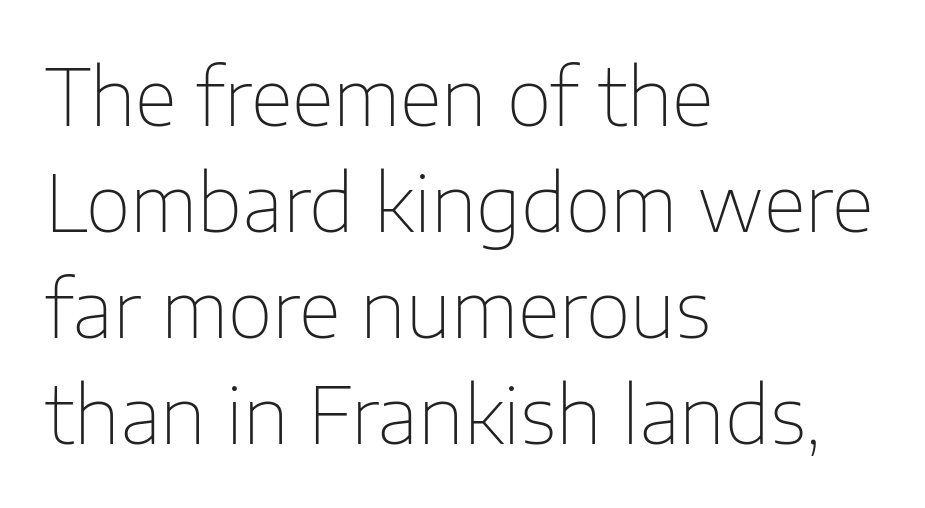
The image shows 78 px thin sans-serif type, upright; set left-aligned, normal line spacing (1.36x), normal letter spacing, not underlined; low stroke contrast and a medium x-height.
